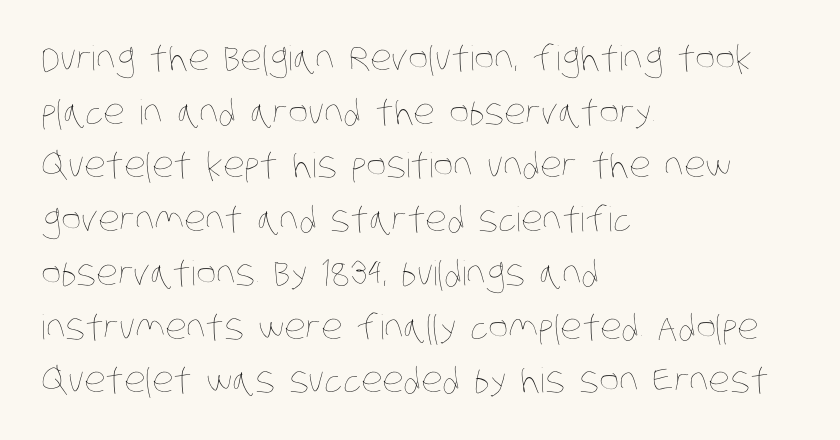
{"bold": "no", "weight": "thin", "width": "condensed", "stroke_contrast": "low", "x_height": "large", "monospaced": "no", "underline": "no", "align": "left", "line_spacing": "normal", "line_spacing_ratio": 1.58, "letter_spacing": "normal", "letter_spacing_em": 0.0, "glyph_px": 34}
